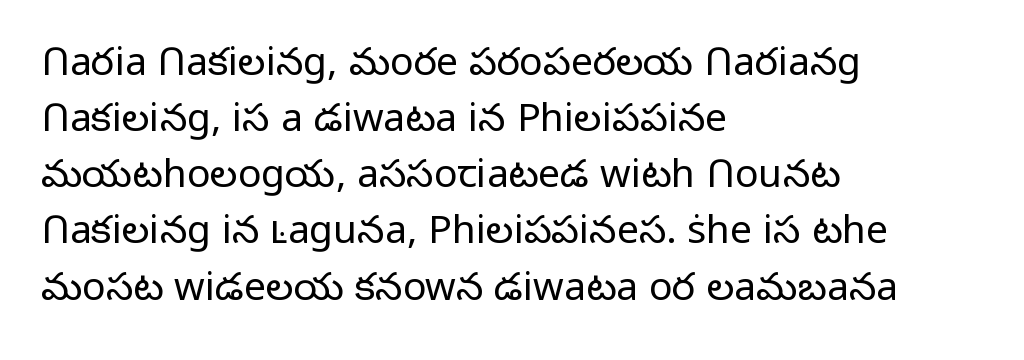
The cut favours lightness, reaching ordinary text weight at its darkest. Rendered with straight, roman letterforms. Compared with typical body copy, the letter spacing here is the same. Baseline-to-baseline distance is the conventional proportion of letter height. Teacher's note: observe the even left margin — that is flush-left alignment. A typesetter would call this proportional, since set widths differ per character.
